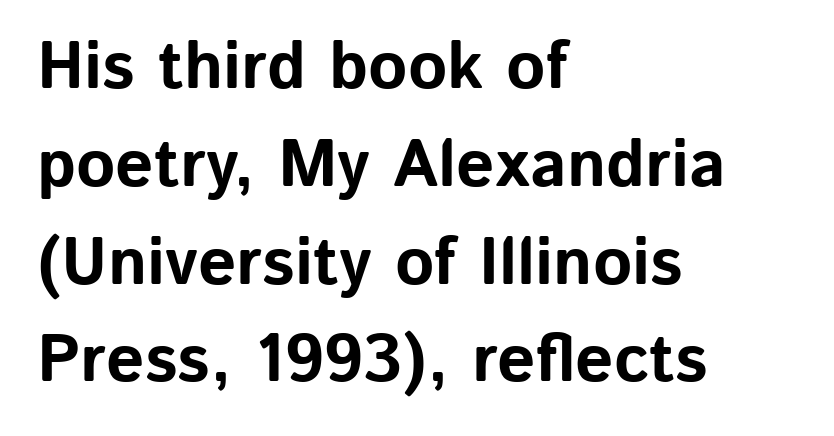
Q: Is the text bold? A: Yes.
Q: Is the text italic (slanted)? A: No, it is upright.
Q: Is the typeface a serif or a sans-serif typeface? A: Sans-serif.
Q: Is the text underlined? A: No.
Q: How is the paragraph aligned? A: Left-aligned.
Q: Is the spacing between letters normal or unusually wide? A: Normal.
Q: Is the spacing between lines tight, normal or loose? A: Normal.
Q: Width (condensed, normal, or wide)? A: Normal.
Q: Stroke contrast? A: Low.
Q: x-height? A: Medium.
Q: Monospaced? A: No.
